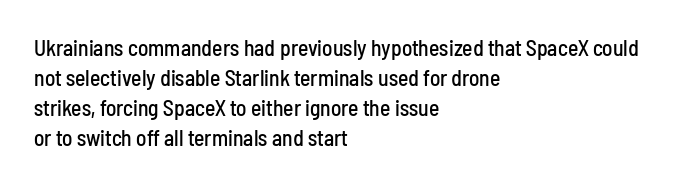
The lettering stays uniformly vertical, giving the passage a roman look. The text block is weighted toward the left margin, trailing off unevenly rightward. A typesetter would call this zero additional tracking. Evenly set lines give the paragraph a standard silhouette.
